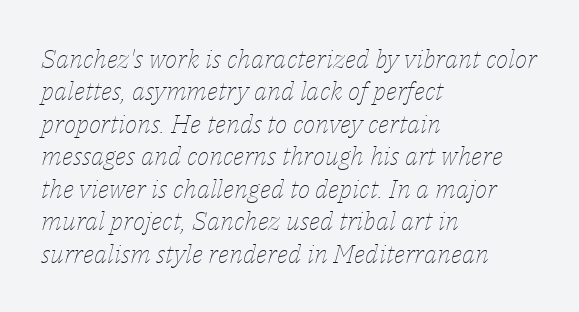
{"italic": "yes", "lean": "right", "slant_degrees": 14, "bold": "no", "underline": "no", "align": "left", "line_spacing": "normal", "line_spacing_ratio": 1.25, "letter_spacing": "normal", "letter_spacing_em": 0.0, "glyph_px": 26}
